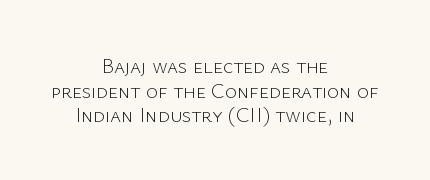
{"italic": "no", "bold": "no", "underline": "no", "align": "center", "line_spacing_ratio": 1.17, "letter_spacing": "normal", "letter_spacing_em": 0.0, "glyph_px": 21}
